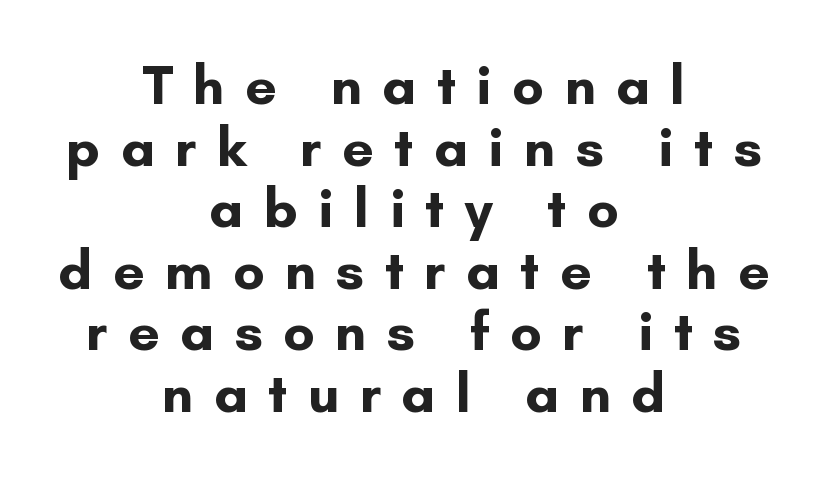
Q: Is the text bold? A: Yes.
Q: Is the text italic (slanted)? A: No, it is upright.
Q: Is the typeface a serif or a sans-serif typeface? A: Sans-serif.
Q: Is the text underlined? A: No.
Q: How is the paragraph aligned? A: Centered.
Q: Is the spacing between letters normal or unusually wide? A: Unusually wide.
Q: Is the spacing between lines tight, normal or loose? A: Tight.
Q: Width (condensed, normal, or wide)? A: Normal.
Q: Stroke contrast? A: Low.
Q: x-height? A: Small.
Q: Monospaced? A: No.
